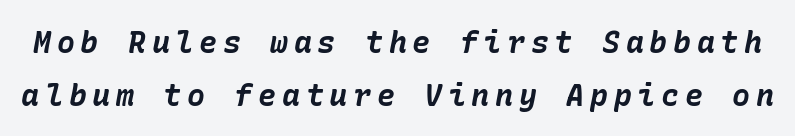
If you drew a line through each stem, it would be angled. Weight check: bold — yes, fully. Words float on clear page, feet unadorned.
